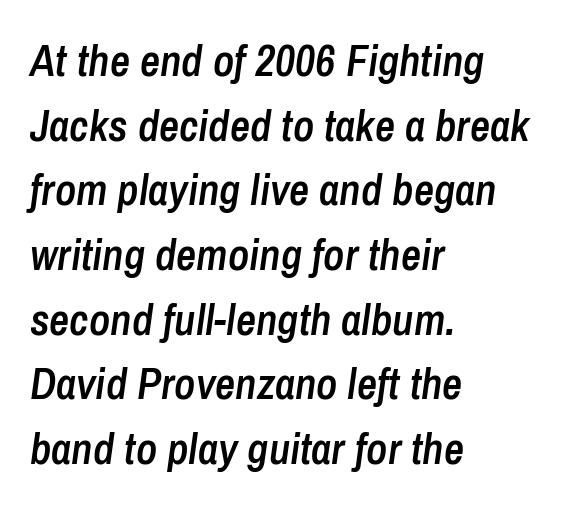
The image shows 44 px semibold, condensed type, italic (leaning right); set left-aligned, normal line spacing (1.47x), normal letter spacing, not underlined; low stroke contrast and a medium x-height.
